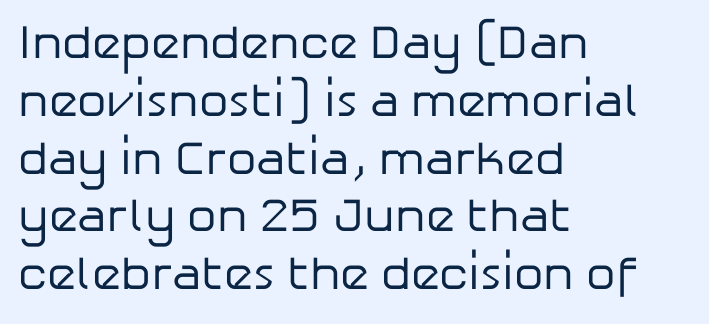
Quick note: underline off. No extra tracking has been applied to these lines. A typesetter would call this proportional, since set widths differ per character. Heaviness? Minimal to ordinary, like unemphasized prose. Notice how the stems are strictly vertical — no italics here.
